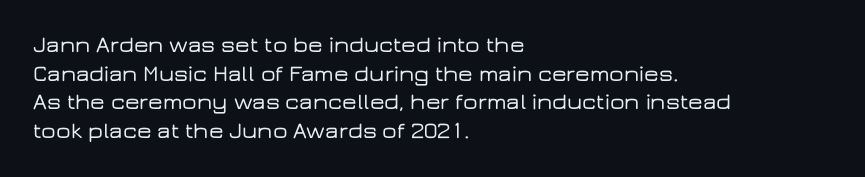
Q: Is the text italic (slanted)? A: No, it is upright.
Q: Is the text underlined? A: No.
Q: How is the paragraph aligned? A: Left-aligned.
Q: Is the spacing between letters normal or unusually wide? A: Normal.
Q: Is the spacing between lines tight, normal or loose? A: Normal.
